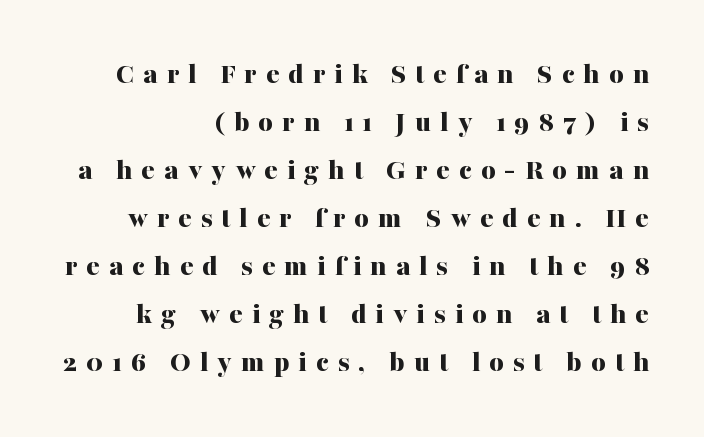
The image shows 31 px bold serif type, upright; set right-aligned, normal line spacing (1.55x), unusually wide letter spacing (+0.29 em), not underlined; medium stroke contrast and a medium x-height.
